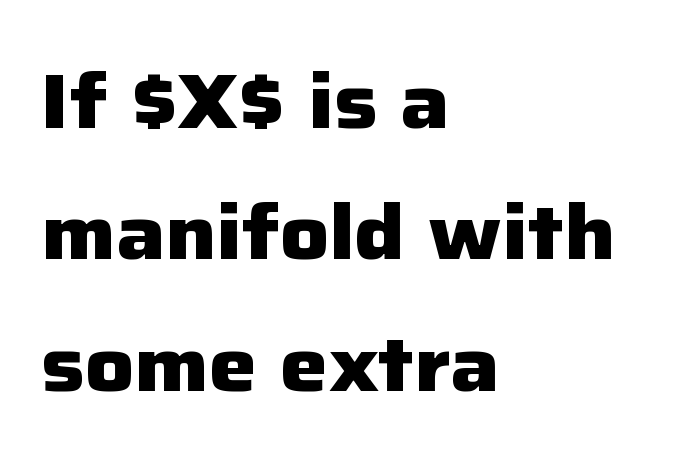
{"serif": "no", "italic": "no", "bold": "yes", "weight": "heavy", "width": "normal", "stroke_contrast": "low", "x_height": "medium", "monospaced": "no", "underline": "no", "align": "left", "line_spacing_ratio": 1.73, "letter_spacing": "normal", "letter_spacing_em": 0.0, "glyph_px": 76}
